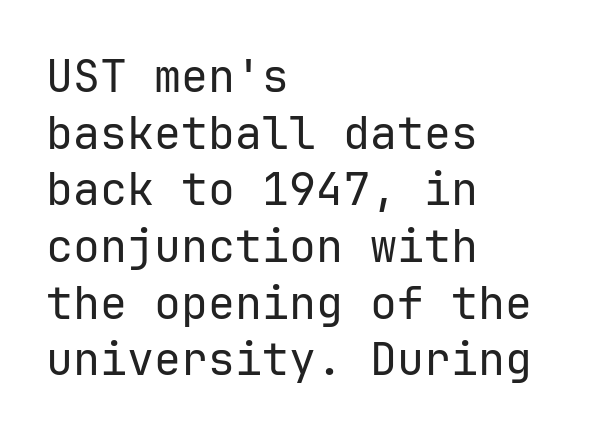
The image shows 45 px regular-weight sans-serif type, upright; set left-aligned, normal line spacing (1.26x), normal letter spacing, not underlined; low stroke contrast and a medium x-height.
